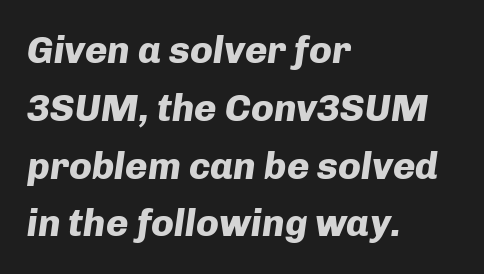
The image shows 38 px heavy type, italic (leaning right); set left-aligned, normal line spacing (1.52x), normal letter spacing, not underlined; low stroke contrast and a medium x-height.
